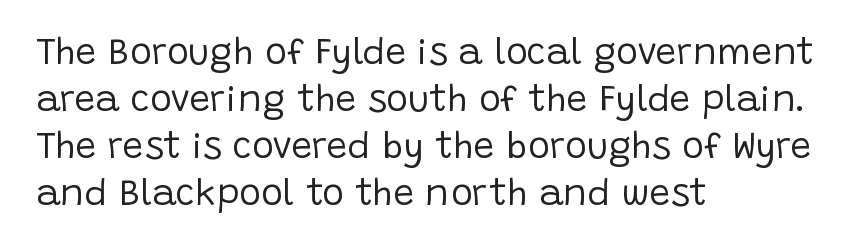
{"serif": "no", "italic": "no", "bold": "no", "weight": "regular", "width": "normal", "stroke_contrast": "low", "x_height": "large", "monospaced": "no", "underline": "no", "align": "left", "line_spacing": "normal", "line_spacing_ratio": 1.27, "letter_spacing": "normal", "letter_spacing_em": 0.0, "glyph_px": 37}
